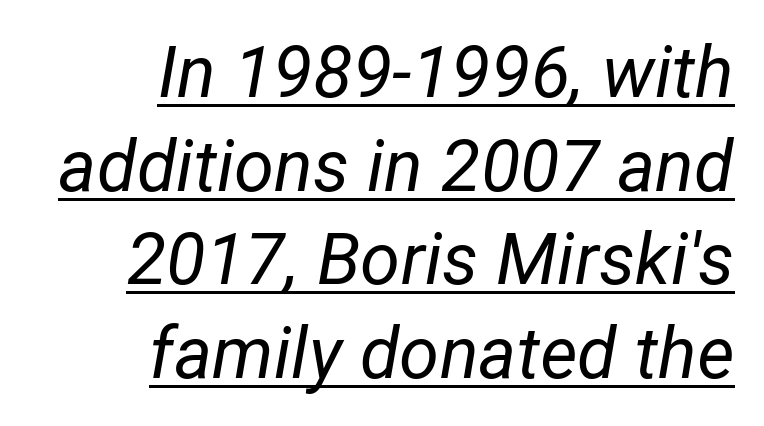
Q: Is the text bold? A: No.
Q: Is the text italic (slanted)? A: Yes, it leans right by about 12 degrees.
Q: Is the text underlined? A: Yes.
Q: How is the paragraph aligned? A: Right-aligned.
Q: Is the spacing between letters normal or unusually wide? A: Normal.
Q: Is the spacing between lines tight, normal or loose? A: Normal.
Q: Width (condensed, normal, or wide)? A: Normal.
Q: Stroke contrast? A: Low.
Q: x-height? A: Medium.
Q: Monospaced? A: No.
